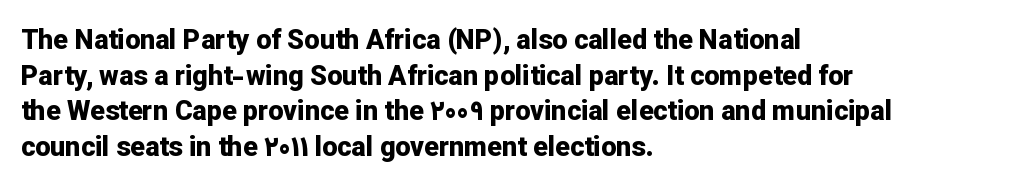
The image shows 27 px bold type, upright; set left-aligned, normal line spacing (1.32x), normal letter spacing, not underlined.
